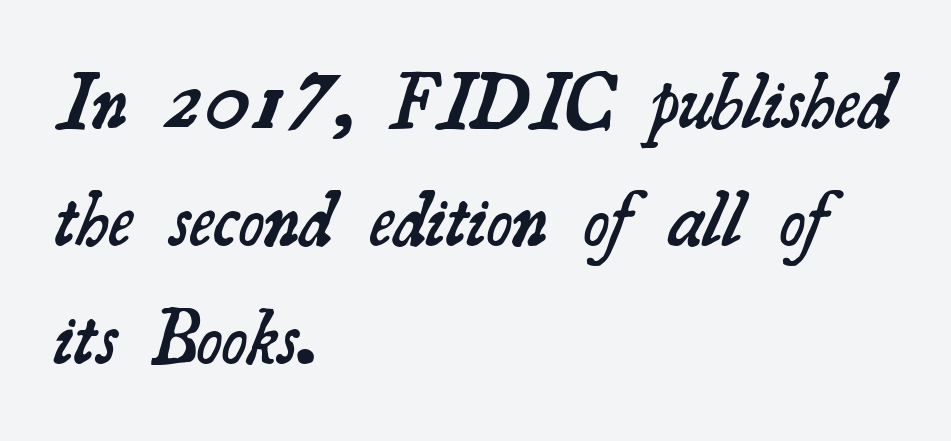
Q: Is the text bold? A: Semi-bold.
Q: Is the typeface a serif or a sans-serif typeface? A: Serif.
Q: Is the text underlined? A: No.
Q: How is the paragraph aligned? A: Left-aligned.
Q: Is the spacing between letters normal or unusually wide? A: Normal.
Q: Is the spacing between lines tight, normal or loose? A: Normal.
Q: Width (condensed, normal, or wide)? A: Normal.
Q: Stroke contrast? A: Medium.
Q: x-height? A: Small.
Q: Monospaced? A: No.
